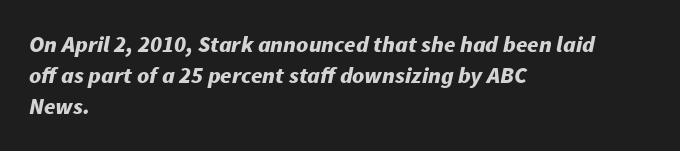
The image shows 23 px bold type, italic (leaning right); set left-aligned, normal line spacing (1.35x), normal letter spacing, not underlined.
